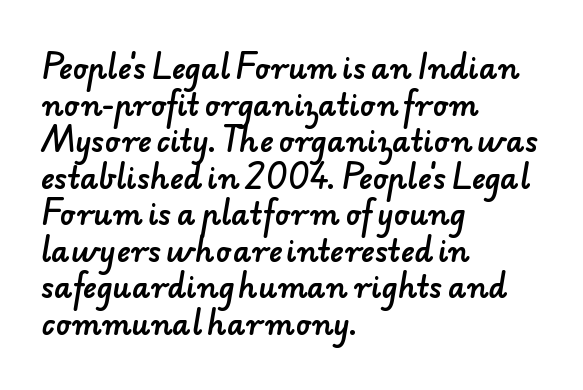
{"serif": "no", "width": "normal", "stroke_contrast": "low", "x_height": "small", "monospaced": "no", "underline": "no", "align": "left", "line_spacing": "normal", "line_spacing_ratio": 1.26, "letter_spacing": "normal", "letter_spacing_em": 0.0, "glyph_px": 29}
